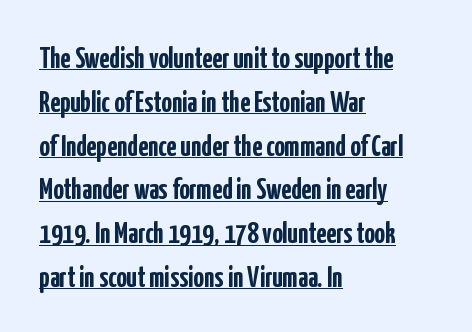
{"serif": "no", "italic": "no", "bold": "yes", "weight": "semibold", "width": "condensed", "stroke_contrast": "low", "x_height": "medium", "monospaced": "no", "underline": "yes", "align": "left", "line_spacing": "normal", "line_spacing_ratio": 1.51, "letter_spacing": "normal", "letter_spacing_em": 0.0, "glyph_px": 29}
